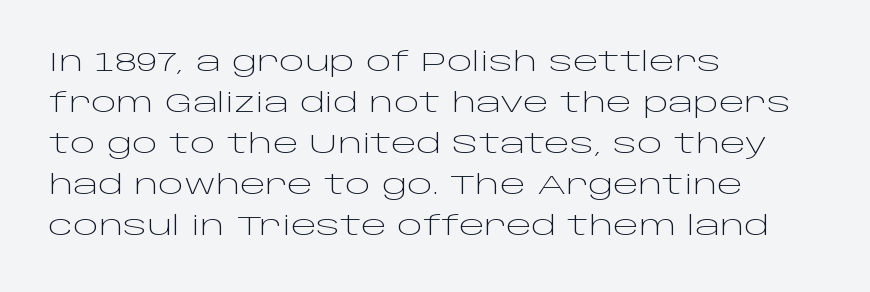
The image shows 27 px text type, upright; set left-aligned, normal line spacing (1.52x), normal letter spacing, not underlined.
